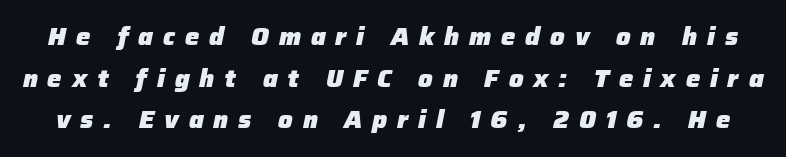
The image shows 24 px bold type, italic (leaning right); set line spacing 1.73x, unusually wide letter spacing (+0.41 em), not underlined.
